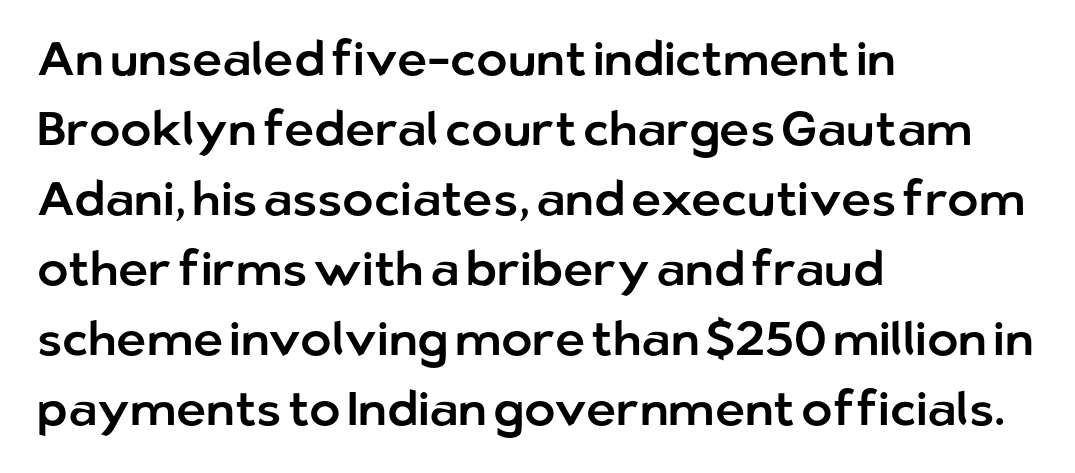
{"serif": "no", "italic": "no", "width": "normal", "stroke_contrast": "low", "x_height": "medium", "monospaced": "no", "underline": "no", "align": "left", "line_spacing": "normal", "line_spacing_ratio": 1.49, "letter_spacing": "normal", "letter_spacing_em": 0.0, "glyph_px": 47}
